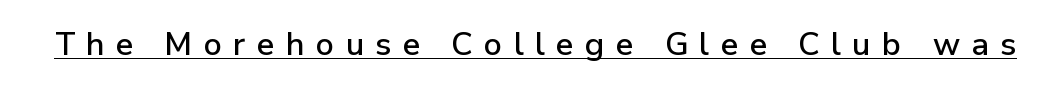
Italic? Not at all — the glyphs are vertical. This sample uses expanded letter spacing, leaving extra air between glyphs. The passage shown is typeset with a sans-serif family. This sample has the flowing, uneven cadence of proportional lettering. The rendering uses the underline text-decoration.
